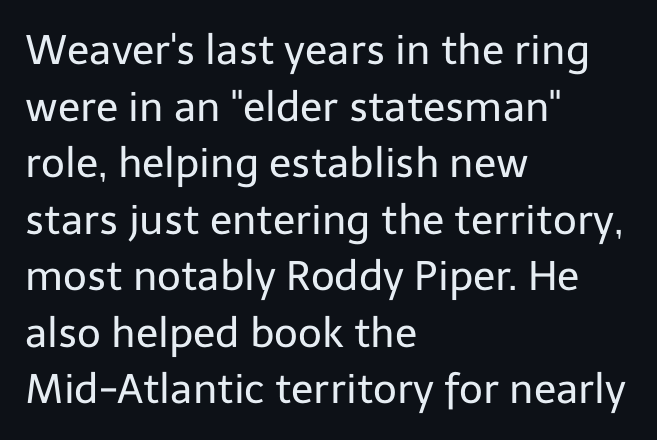
{"serif": "no", "italic": "no", "bold": "no", "weight": "regular", "width": "normal", "stroke_contrast": "low", "x_height": "medium", "monospaced": "no", "underline": "no", "align": "left", "line_spacing": "normal", "line_spacing_ratio": 1.38, "letter_spacing": "normal", "letter_spacing_em": 0.0, "glyph_px": 41}
